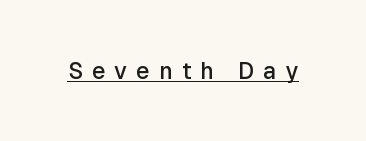
{"italic": "no", "bold": "semi", "underline": "yes", "letter_spacing": "wide", "letter_spacing_em": 0.4, "glyph_px": 23}
